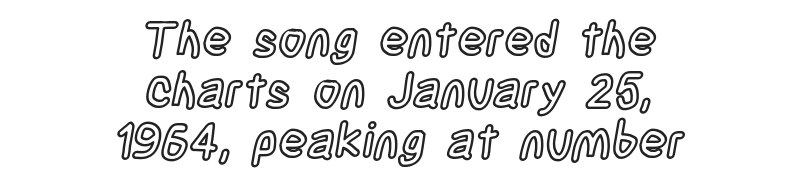
The image shows 48 px condensed type; set centered, tight line spacing (1.06x), normal letter spacing, not underlined; a large x-height.
